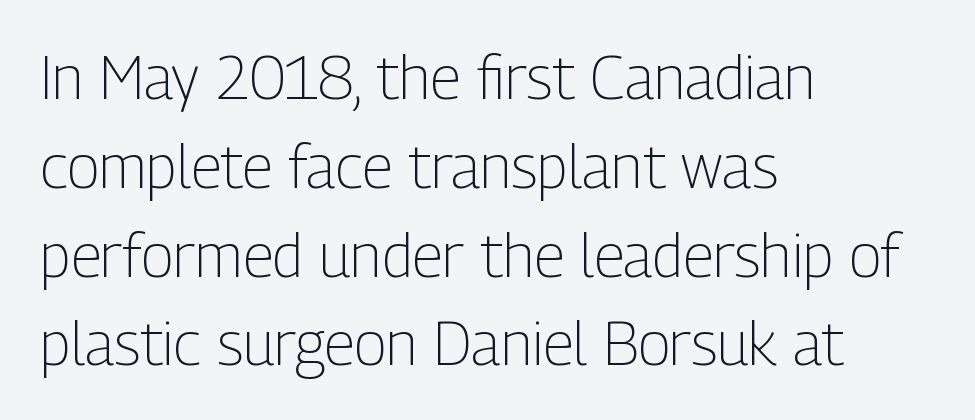
Compared with typical paragraphs, the rows here are spaced about the same. A typesetter would mark this as roman, not italic. Reading down the block, your eye returns to a fixed left position each line. Is this a fixed-width face? No — the glyphs have proportional, varying widths. Bare-footed words on every line. The line texture is even and compact thanks to regular tracking.
